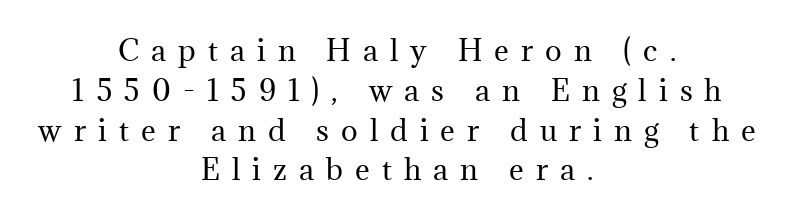
{"serif": "yes", "italic": "no", "bold": "no", "weight": "regular", "width": "normal", "stroke_contrast": "medium", "x_height": "medium", "monospaced": "no", "underline": "no", "align": "center", "line_spacing": "normal", "line_spacing_ratio": 1.42, "letter_spacing": "wide", "letter_spacing_em": 0.43, "glyph_px": 28}
